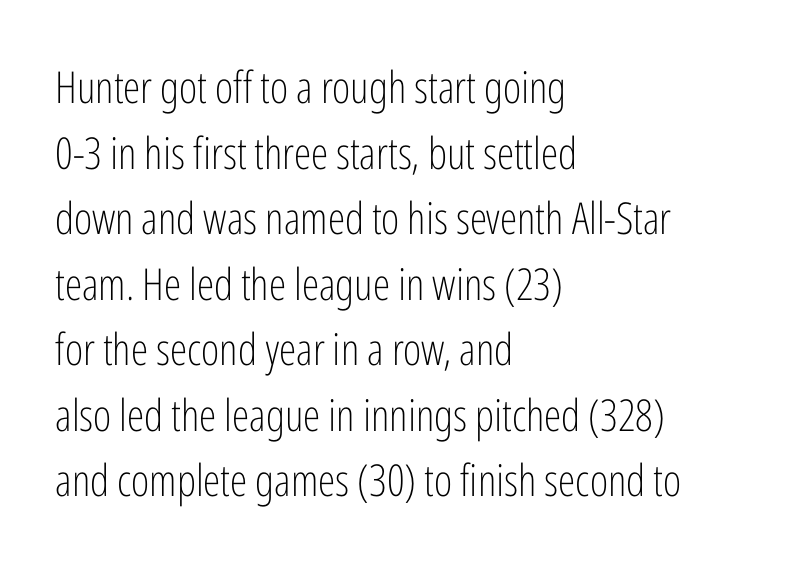
Q: Is the text bold? A: No.
Q: Is the text italic (slanted)? A: No, it is upright.
Q: Is the typeface a serif or a sans-serif typeface? A: Sans-serif.
Q: Is the text underlined? A: No.
Q: How is the paragraph aligned? A: Left-aligned.
Q: Is the spacing between letters normal or unusually wide? A: Normal.
Q: Is the spacing between lines tight, normal or loose? A: Normal.
Q: Width (condensed, normal, or wide)? A: Condensed.
Q: Stroke contrast? A: Low.
Q: x-height? A: Medium.
Q: Monospaced? A: No.
